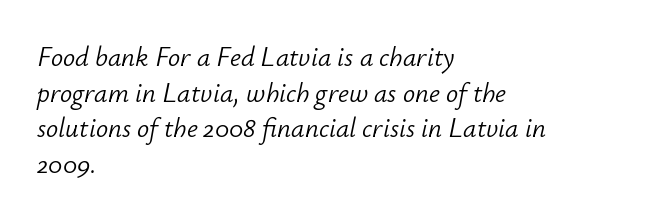
{"italic": "yes", "lean": "right", "slant_degrees": 12, "bold": "no", "underline": "no", "align": "left", "line_spacing": "normal", "line_spacing_ratio": 1.32, "letter_spacing": "normal", "letter_spacing_em": 0.0, "glyph_px": 27}
